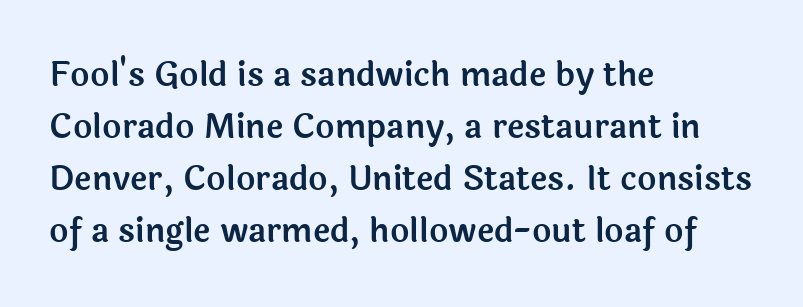
Looks like regular typesetting: each glyph gets only the width it needs. Vertical spacing — default. This rendering features lettering with no underline. What kind of face is this? One without serifs — a sans.
